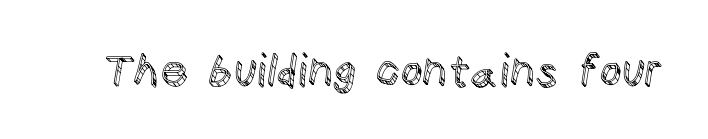
Q: Is the text italic (slanted)? A: Yes.
Q: Is the text underlined? A: No.
Q: Is the spacing between letters normal or unusually wide? A: Normal.
Q: Width (condensed, normal, or wide)? A: Normal.
Q: x-height? A: Large.
Q: Monospaced? A: No.
